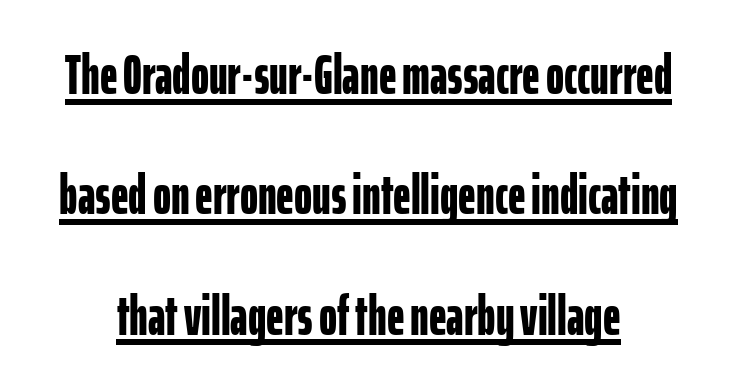
Q: Is the text bold? A: Yes.
Q: Is the text italic (slanted)? A: No, it is upright.
Q: Is the typeface a serif or a sans-serif typeface? A: Sans-serif.
Q: Is the text underlined? A: Yes.
Q: Is the spacing between letters normal or unusually wide? A: Normal.
Q: Is the spacing between lines tight, normal or loose? A: Loose.
Q: Width (condensed, normal, or wide)? A: Condensed.
Q: Stroke contrast? A: Low.
Q: x-height? A: Medium.
Q: Monospaced? A: No.
